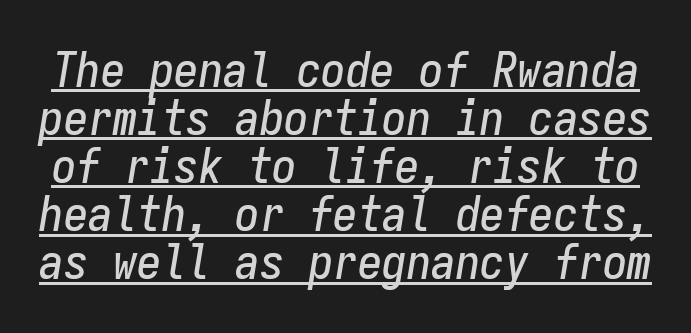
The image shows 49 px condensed type, italic (leaning right), monospaced; set tight line spacing (0.98x), normal letter spacing, underlined; low stroke contrast and a medium x-height.
